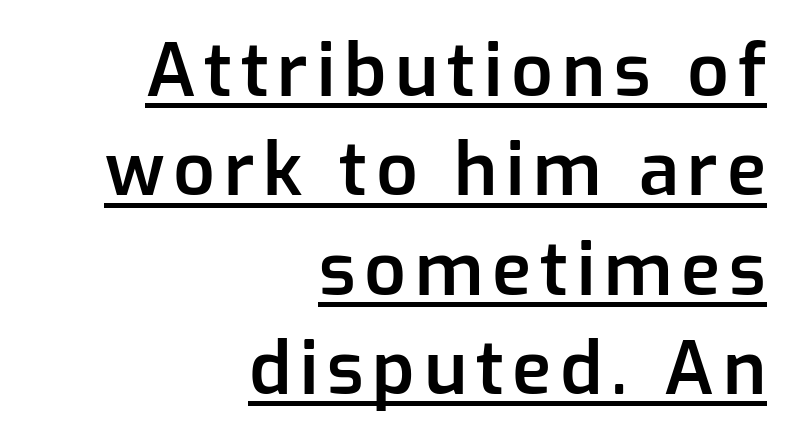
Q: Is the text bold? A: Semi-bold.
Q: Is the text italic (slanted)? A: No, it is upright.
Q: Is the typeface a serif or a sans-serif typeface? A: Sans-serif.
Q: Is the text underlined? A: Yes.
Q: How is the paragraph aligned? A: Right-aligned.
Q: Is the spacing between lines tight, normal or loose? A: Normal.
Q: Width (condensed, normal, or wide)? A: Normal.
Q: Stroke contrast? A: Low.
Q: x-height? A: Medium.
Q: Monospaced? A: No.
